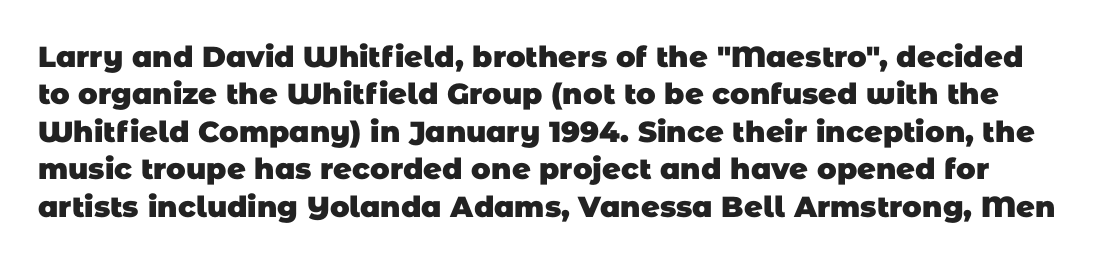
The image shows 29 px heavy sans-serif type; set normal line spacing (1.29x), normal letter spacing, not underlined; low stroke contrast and a large x-height.
